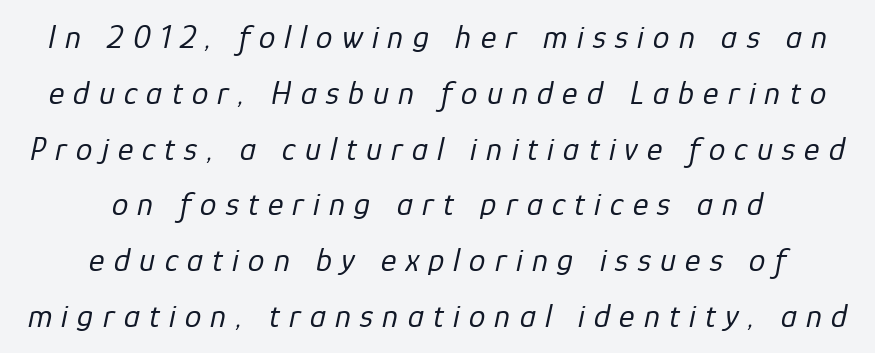
The passage shown stacks its lines at a standard gap. Layout note: lines centered. Counters stay open thanks to moderate or lighter strokes. A typesetter would call this proportional, since set widths differ per character.
